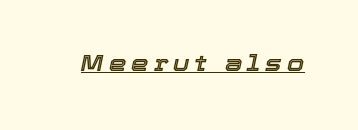
The type is letterspaced generously, with wide tracking. The glyphs look as if they've been sheared to an angle. The face used here appears with an underline applied.
